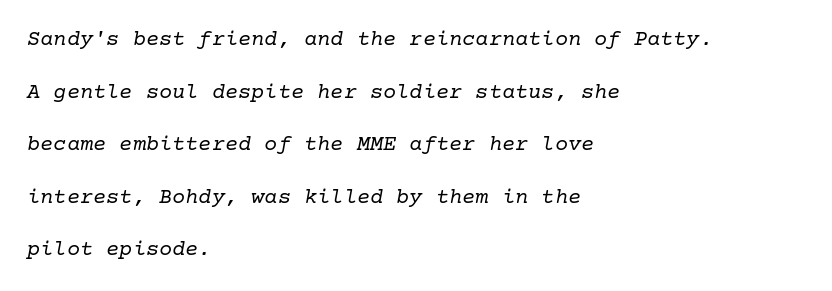
The image shows 22 px text type, italic (leaning right); set left-aligned, loose line spacing (2.39x), normal letter spacing, not underlined.
